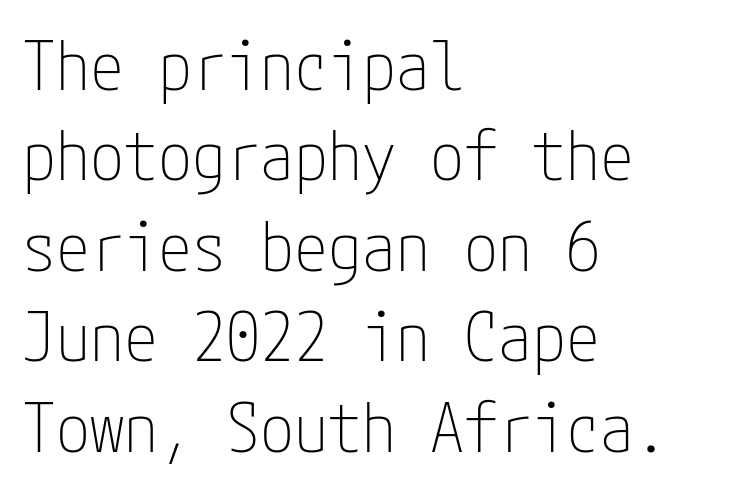
Q: Is the text bold? A: No.
Q: Is the text italic (slanted)? A: No, it is upright.
Q: Is the typeface a serif or a sans-serif typeface? A: Sans-serif.
Q: Is the text underlined? A: No.
Q: How is the paragraph aligned? A: Left-aligned.
Q: Is the spacing between letters normal or unusually wide? A: Normal.
Q: Is the spacing between lines tight, normal or loose? A: Normal.
Q: Width (condensed, normal, or wide)? A: Condensed.
Q: Stroke contrast? A: Low.
Q: x-height? A: Medium.
